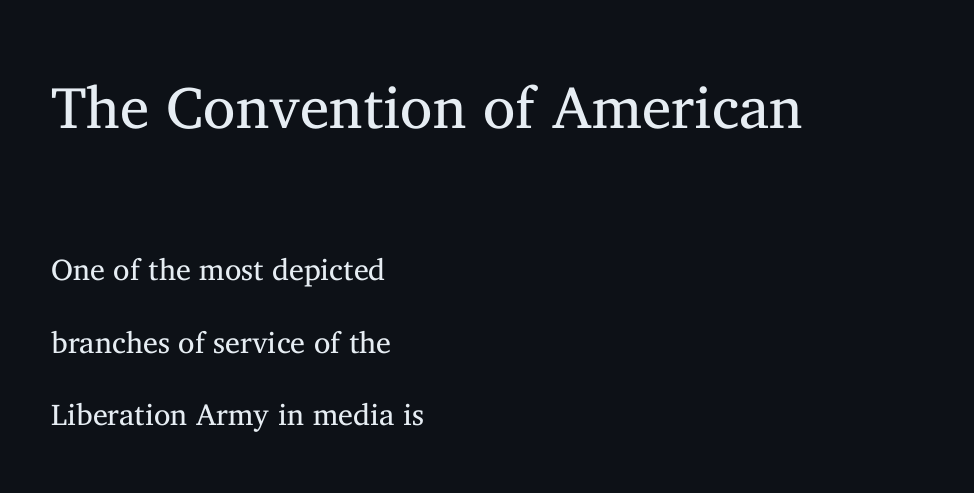
The image shows 59 px regular-weight serif type, upright; set left-aligned, loose line spacing (2.42x), normal letter spacing, not underlined; the first (top) block is 1.97x larger; medium stroke contrast and a medium x-height.
